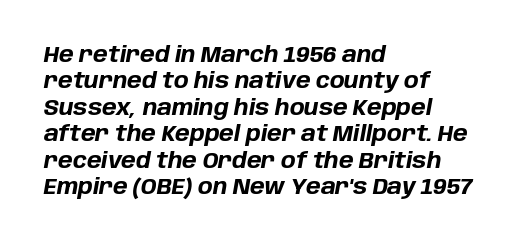
{"italic": "yes", "lean": "right", "slant_degrees": 10, "bold": "yes", "underline": "no", "align": "left", "line_spacing_ratio": 1.2, "letter_spacing": "normal", "letter_spacing_em": 0.0, "glyph_px": 22}
